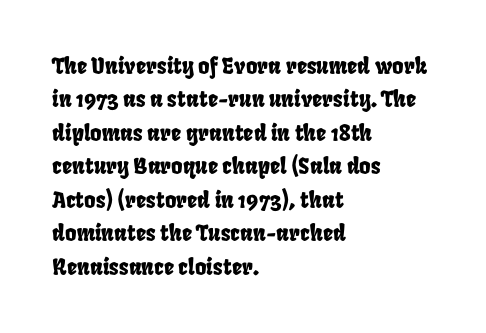
The image shows 22 px text type; set left-aligned, normal line spacing (1.52x), normal letter spacing, not underlined.
